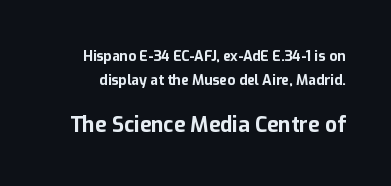
Q: Is the text bold? A: Yes.
Q: Is the text italic (slanted)? A: No, it is upright.
Q: Is the text underlined? A: No.
Q: Is the spacing between letters normal or unusually wide? A: Normal.
Q: Is the spacing between lines tight, normal or loose? A: Normal.
Q: Which block of text is set in a larger size, the first (top) or the second (bottom)? A: The second (bottom) one.
